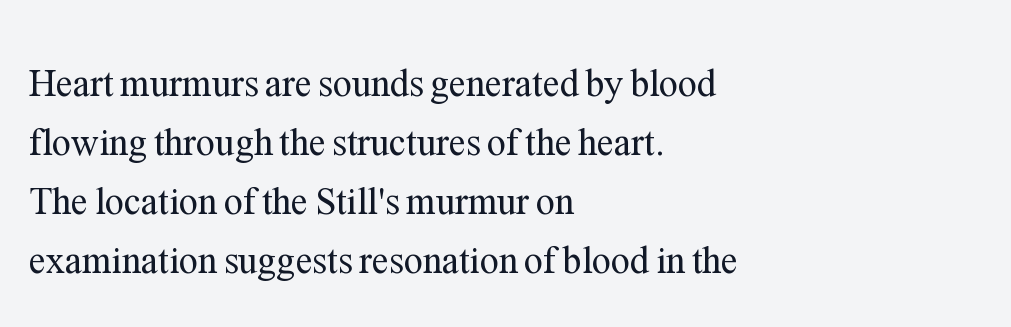
The image shows 38 px regular-weight serif type, upright; set left-aligned, normal line spacing (1.55x), normal letter spacing, not underlined; medium stroke contrast and a medium x-height.
